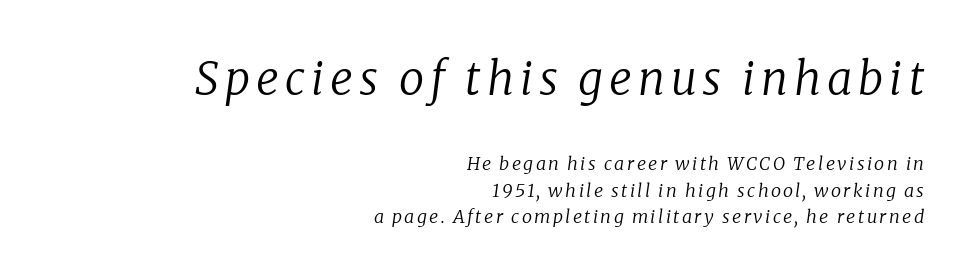
The image shows 45 px regular-weight serif type, italic (leaning right); set right-aligned, normal line spacing (1.47x), not underlined; the first (top) block is 2.5x larger; low stroke contrast and a medium x-height.
